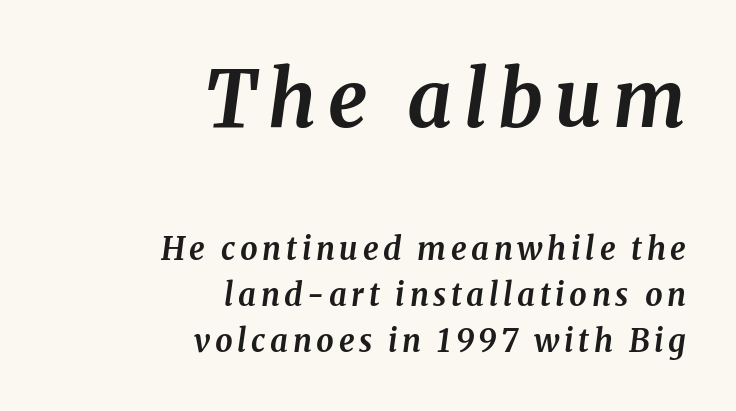
{"serif": "yes", "italic": "yes", "lean": "right", "slant_degrees": 8, "bold": "yes", "weight": "bold", "width": "normal", "stroke_contrast": "medium", "x_height": "medium", "monospaced": "no", "underline": "no", "align": "right", "line_spacing": "normal", "line_spacing_ratio": 1.49, "larger_block": "first", "size_ratio": 2.52, "glyph_px": 78}
